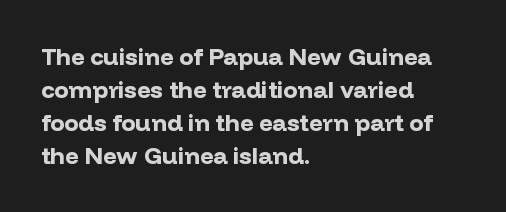
These lines keep a tight, regular rhythm from letter to letter. Heavy-handed strokes throughout: this text is bold. A normal amount of white space separates one row of letters from the next. The font's upright variant was chosen for this text. The string is rendered with underlining switched off. Which margin do the lines hug? The left one — the right edge is uneven.
